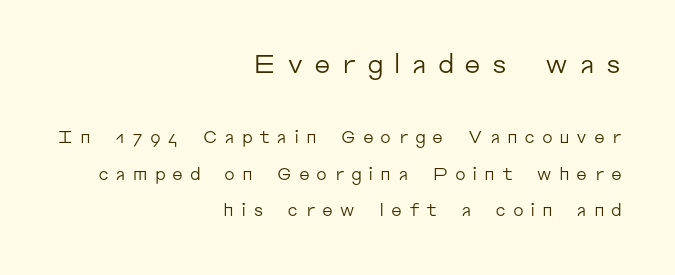
Q: Is the text bold? A: No.
Q: Is the text italic (slanted)? A: No, it is upright.
Q: Is the text underlined? A: No.
Q: How is the paragraph aligned? A: Right-aligned.
Q: Is the spacing between letters normal or unusually wide? A: Unusually wide.
Q: Is the spacing between lines tight, normal or loose? A: Loose.
Q: Which block of text is set in a larger size, the first (top) or the second (bottom)? A: The first (top) one.
